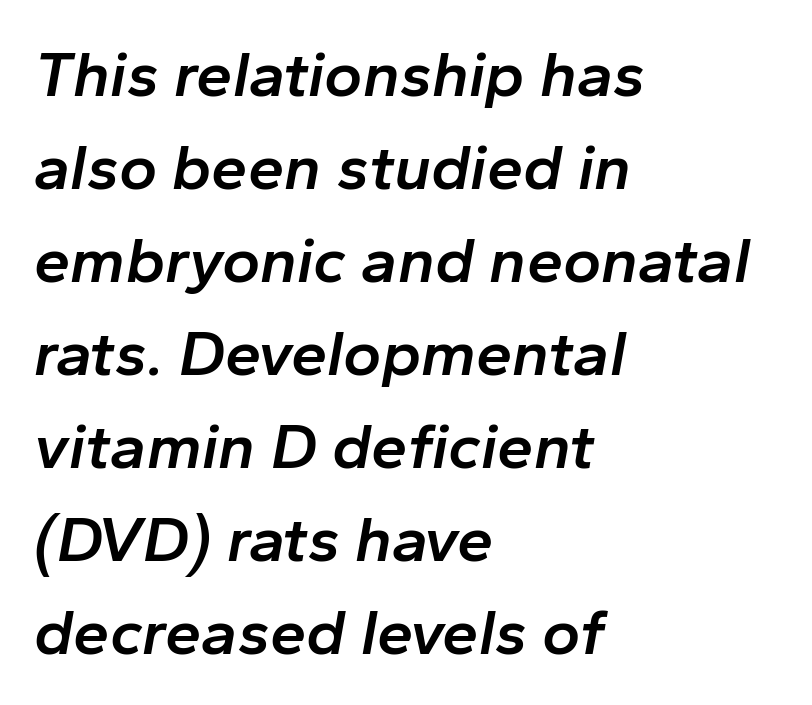
{"italic": "yes", "lean": "right", "slant_degrees": 10, "bold": "semi", "weight": "semibold", "width": "normal", "stroke_contrast": "low", "x_height": "medium", "monospaced": "no", "underline": "no", "align": "left", "line_spacing": "normal", "line_spacing_ratio": 1.43, "letter_spacing": "normal", "letter_spacing_em": 0.0, "glyph_px": 65}
